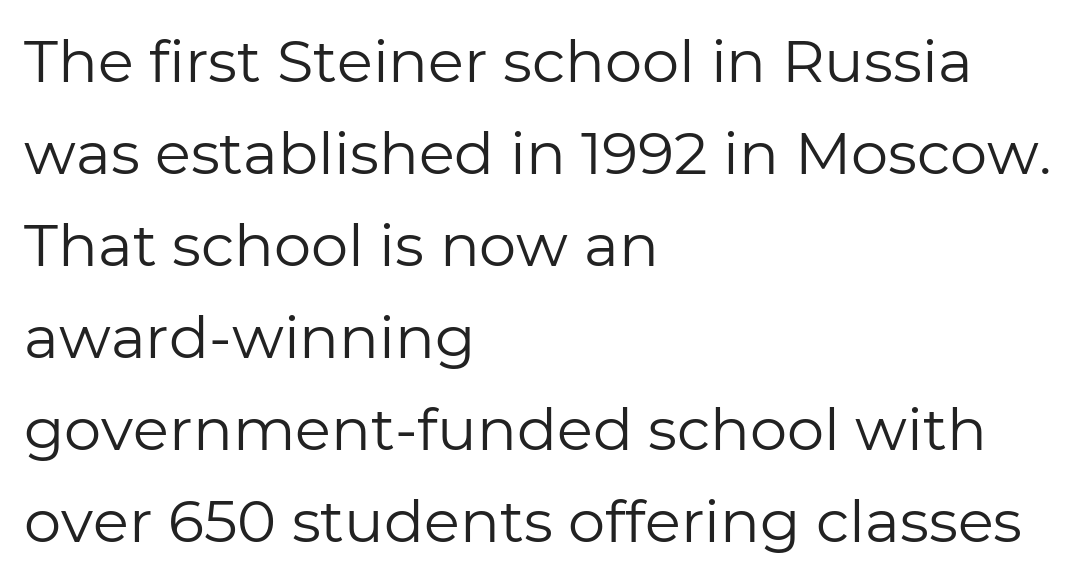
Q: Is the text bold? A: No.
Q: Is the text italic (slanted)? A: No, it is upright.
Q: Is the typeface a serif or a sans-serif typeface? A: Sans-serif.
Q: Is the text underlined? A: No.
Q: How is the paragraph aligned? A: Left-aligned.
Q: Is the spacing between letters normal or unusually wide? A: Normal.
Q: Is the spacing between lines tight, normal or loose? A: Normal.
Q: Width (condensed, normal, or wide)? A: Normal.
Q: Stroke contrast? A: Low.
Q: x-height? A: Medium.
Q: Monospaced? A: No.
